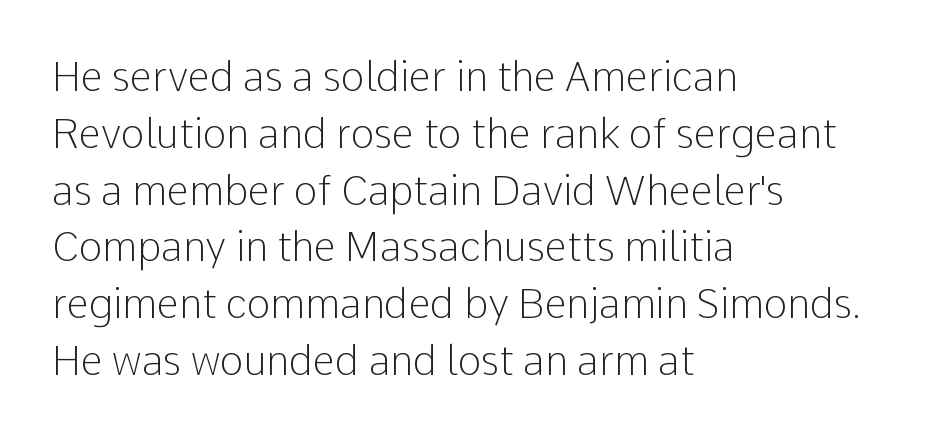
{"serif": "no", "italic": "no", "bold": "no", "weight": "light", "width": "normal", "stroke_contrast": "low", "x_height": "medium", "monospaced": "no", "underline": "no", "align": "left", "line_spacing": "normal", "line_spacing_ratio": 1.42, "letter_spacing": "normal", "letter_spacing_em": 0.0, "glyph_px": 40}
